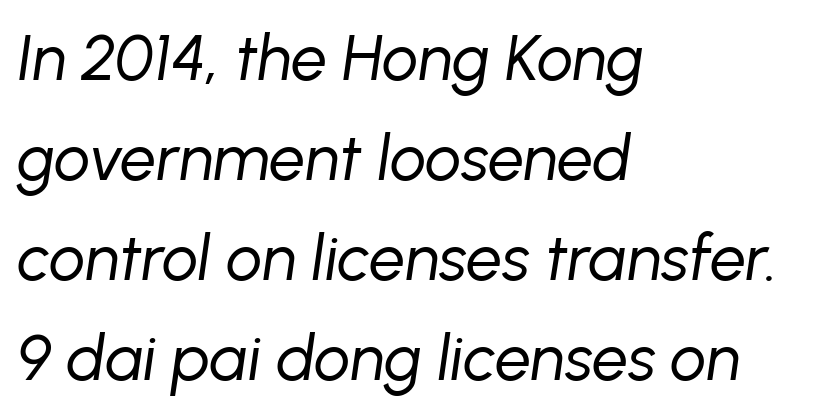
Q: Is the text bold? A: No.
Q: Is the text italic (slanted)? A: Yes, it leans right by about 8 degrees.
Q: Is the text underlined? A: No.
Q: How is the paragraph aligned? A: Left-aligned.
Q: Is the spacing between letters normal or unusually wide? A: Normal.
Q: Is the spacing between lines tight, normal or loose? A: Normal.
Q: Width (condensed, normal, or wide)? A: Normal.
Q: Stroke contrast? A: Low.
Q: x-height? A: Medium.
Q: Monospaced? A: No.
